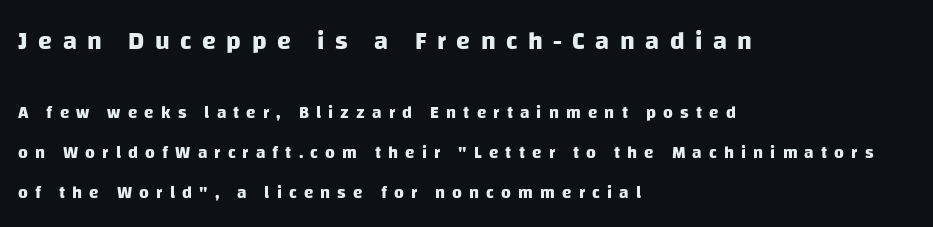
Q: Is the text bold? A: Yes.
Q: Is the text underlined? A: No.
Q: How is the paragraph aligned? A: Left-aligned.
Q: Is the spacing between letters normal or unusually wide? A: Unusually wide.
Q: Is the spacing between lines tight, normal or loose? A: Loose.
Q: Which block of text is set in a larger size, the first (top) or the second (bottom)? A: The first (top) one.
